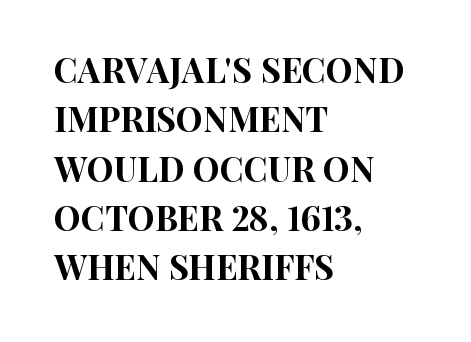
The image shows 34 px condensed sans-serif type, upright; set left-aligned, normal line spacing (1.45x), normal letter spacing, not underlined; high stroke contrast and a large x-height.
